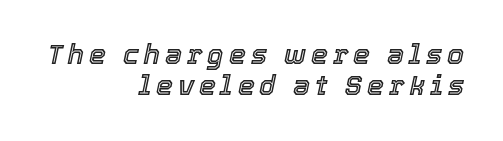
The image shows 27 px text type, italic (leaning right); set right-aligned, tight line spacing (1.15x), not underlined.
